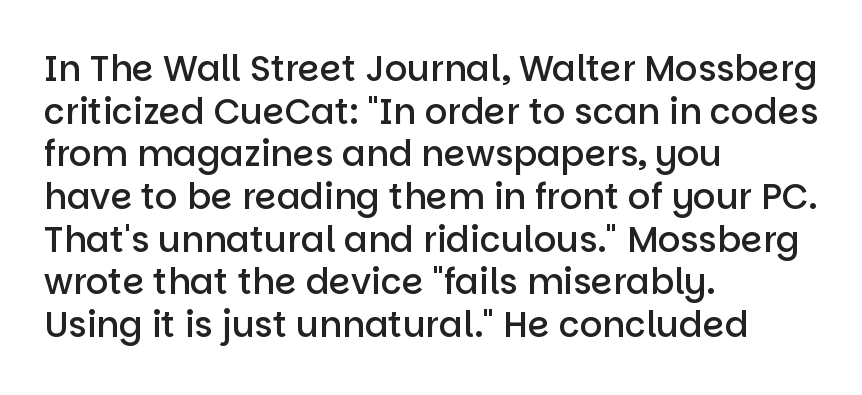
The image shows 35 px semibold sans-serif type, upright; set left-aligned, line spacing 1.22x, normal letter spacing, not underlined; low stroke contrast and a large x-height.
